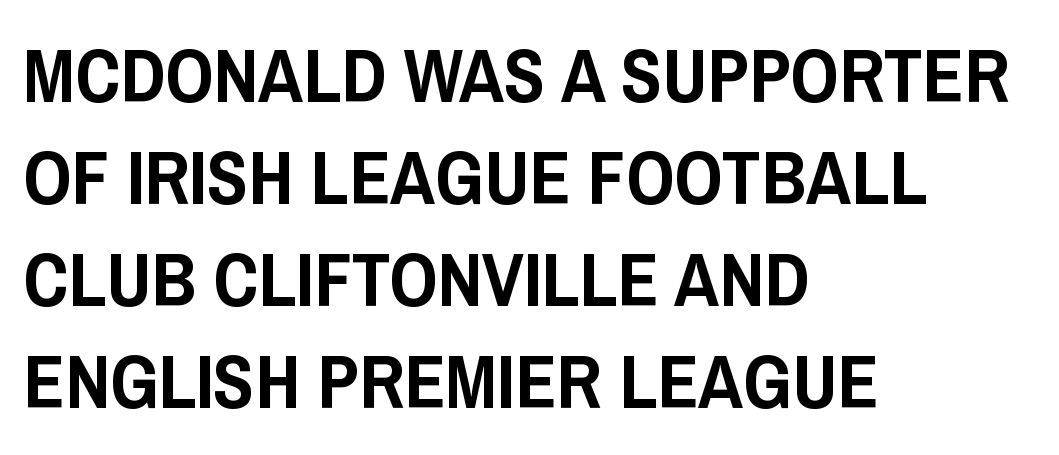
A typesetter would call this proportional, since set widths differ per character. The rag falls on the right side of this text block. A typesetter would call this zero additional tracking. The glyphs are unaccompanied by any horizontal stroke below them. Typographically, this falls in the sans-serif category. Posture: straight, roman, zero tilt.
